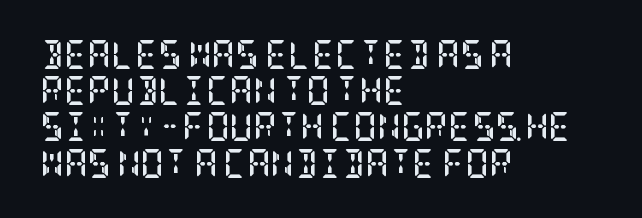
The passage is arranged the way most books set body copy — flush left. Posture: vertical. These lines keep a tight, regular rhythm from letter to letter. Is there much room between lines? A standard amount, neither cramped nor airy. Small tapered or slab feet sit at the stroke ends, so this counts as serif.
